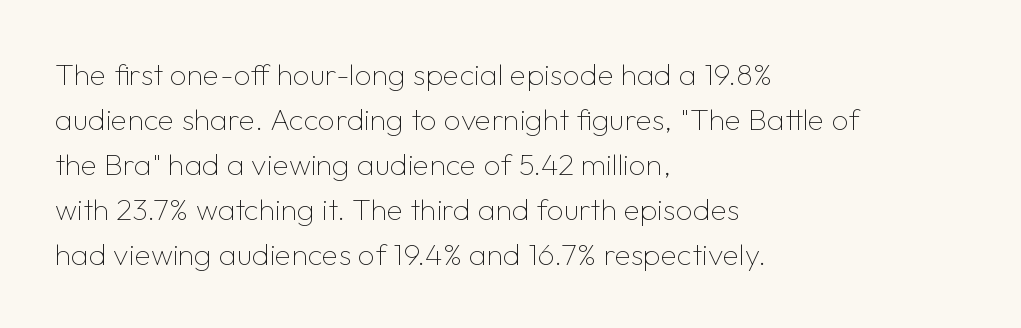
A light-to-regular cut is what we see here. In CSS terms this would be text-align: left. Spacing verdict: proportional, widths tailored to each character. Type style note: lacks serifs. Only glyphs here, with clear space below each row. A typesetter would call this zero additional tracking.
